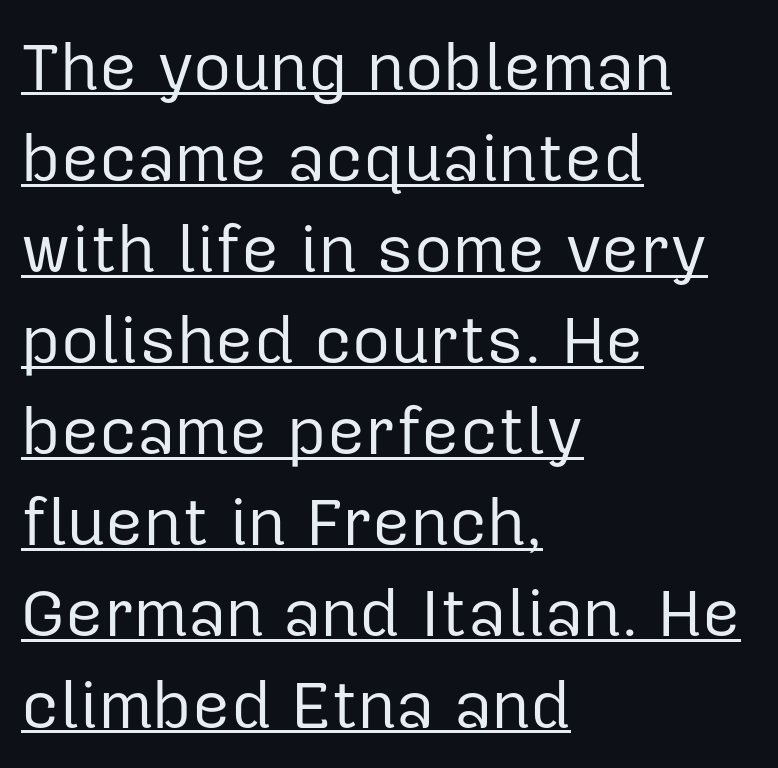
Q: Is the text bold? A: No.
Q: Is the text italic (slanted)? A: No, it is upright.
Q: Is the typeface a serif or a sans-serif typeface? A: Sans-serif.
Q: Is the text underlined? A: Yes.
Q: How is the paragraph aligned? A: Left-aligned.
Q: Is the spacing between letters normal or unusually wide? A: Normal.
Q: Is the spacing between lines tight, normal or loose? A: Normal.
Q: Width (condensed, normal, or wide)? A: Normal.
Q: Stroke contrast? A: Low.
Q: x-height? A: Medium.
Q: Monospaced? A: No.
